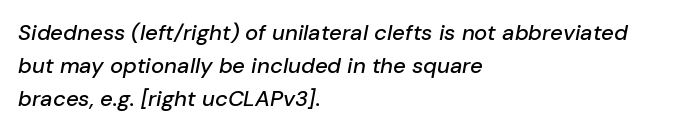
{"italic": "yes", "lean": "right", "slant_degrees": 10, "underline": "no", "align": "left", "line_spacing": "normal", "line_spacing_ratio": 1.51, "letter_spacing": "normal", "letter_spacing_em": 0.0, "glyph_px": 22}
